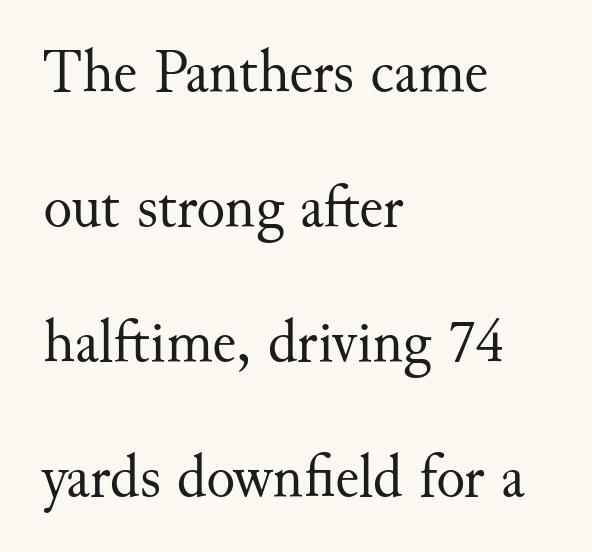
{"serif": "yes", "italic": "no", "bold": "no", "weight": "regular", "width": "normal", "stroke_contrast": "medium", "x_height": "small", "monospaced": "no", "underline": "no", "align": "left", "line_spacing": "loose", "line_spacing_ratio": 2.25, "letter_spacing": "normal", "letter_spacing_em": 0.0, "glyph_px": 60}
